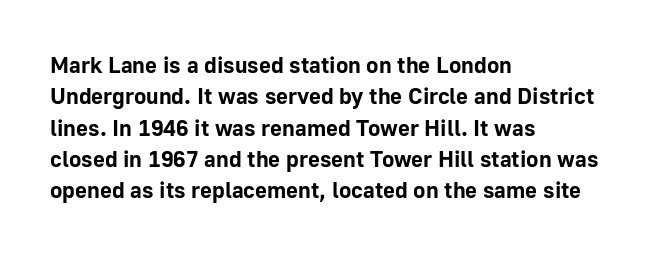
If you drew a line through each stem, it would be perfectly vertical. The face used here has the dense, thick strokes of a bold. All the whitespace from short lines collects on the right. Observe the ordinary spacing: letters are neighbours, not strangers. Rule under the text: the space is simply empty.
